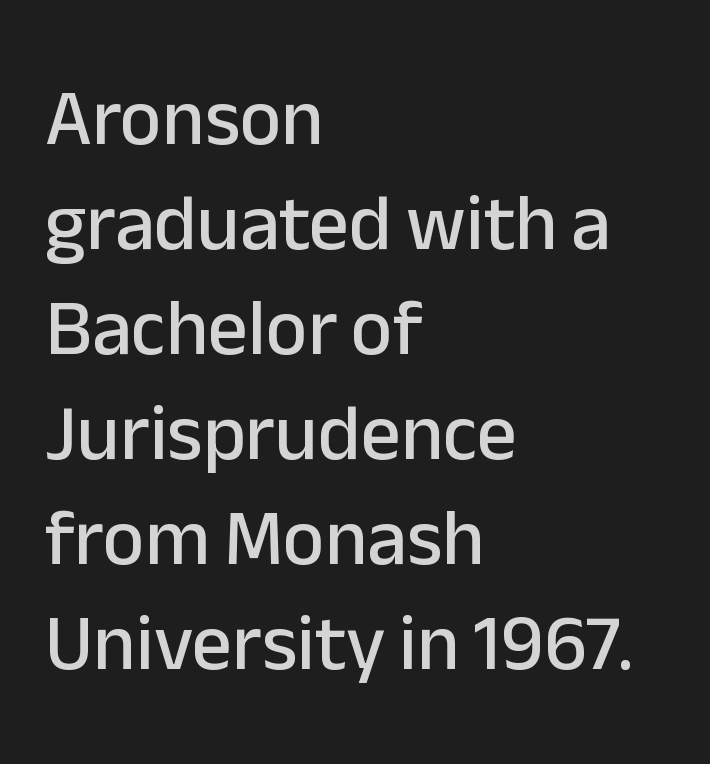
The image shows 79 px sans-serif type, upright; set left-aligned, normal line spacing (1.33x), normal letter spacing, not underlined; low stroke contrast and a medium x-height.
